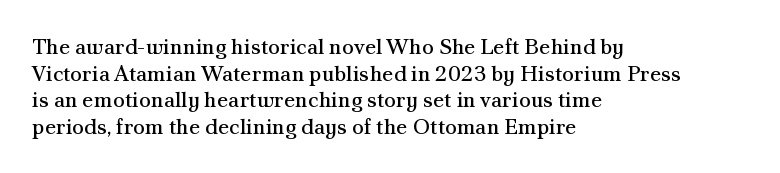
Q: Is the text bold? A: No.
Q: Is the text italic (slanted)? A: No, it is upright.
Q: Is the text underlined? A: No.
Q: How is the paragraph aligned? A: Left-aligned.
Q: Is the spacing between letters normal or unusually wide? A: Normal.
